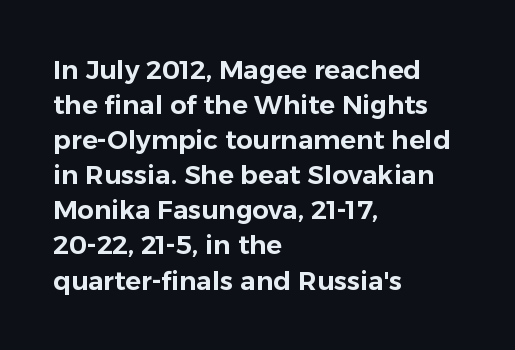
Upright lettering throughout. A classic flush-left, rag-right setting is used for this passage. Underlining? Definitely not there. The passage shown stacks its lines at a standard gap. The letterforms sit shoulder to shoulder at normal distance.
